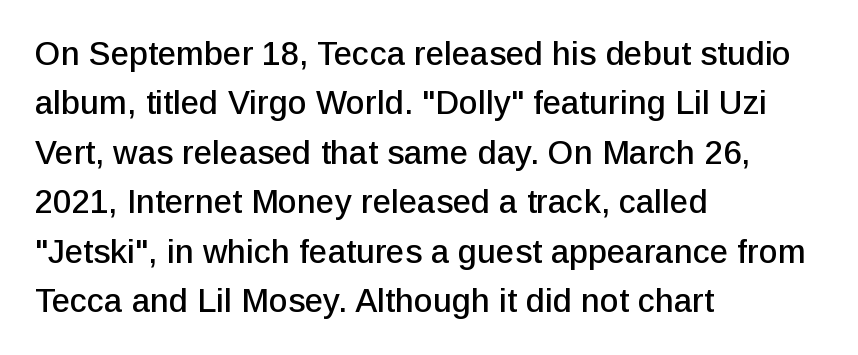
The image shows 33 px sans-serif type, upright; set left-aligned, normal line spacing (1.5x), normal letter spacing, not underlined; low stroke contrast and a medium x-height.
